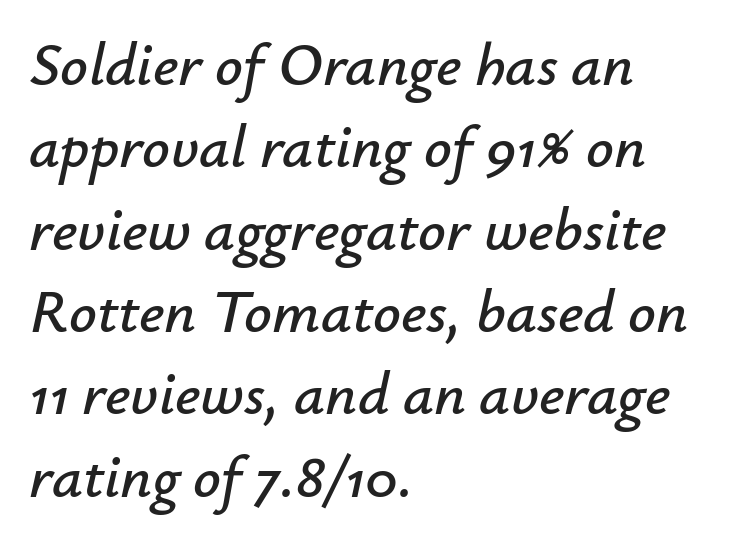
The image shows 61 px text type, italic (leaning right); set left-aligned, normal line spacing (1.35x), normal letter spacing, not underlined; low stroke contrast and a small x-height.
